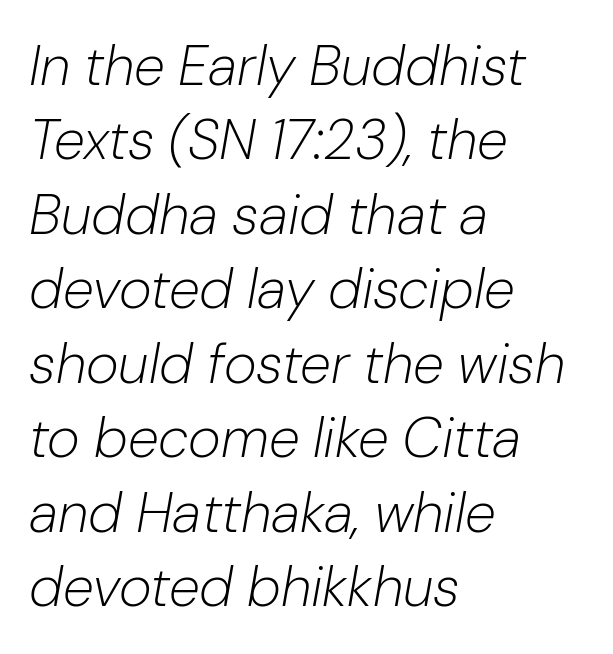
Honestly, the row spacing looks completely unremarkable. These lines are rendered in a variable-pitch font. The space directly below the letters is spotless. The face used here is rendered with its standard letterfit.
